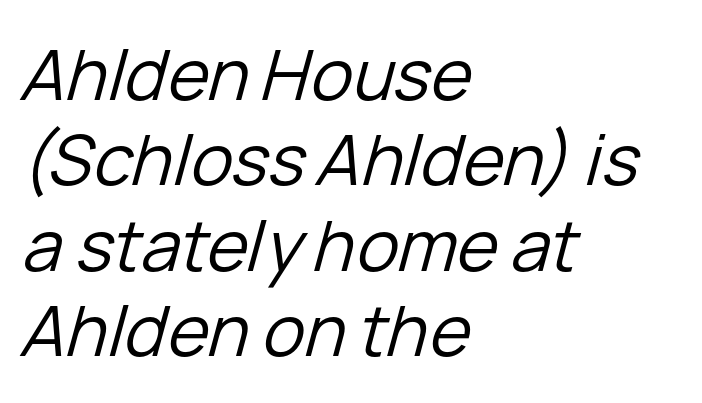
{"italic": "yes", "lean": "right", "slant_degrees": 15, "bold": "no", "weight": "regular", "width": "normal", "stroke_contrast": "low", "x_height": "medium", "monospaced": "no", "underline": "no", "align": "left", "line_spacing_ratio": 1.22, "letter_spacing": "normal", "letter_spacing_em": 0.0, "glyph_px": 70}
